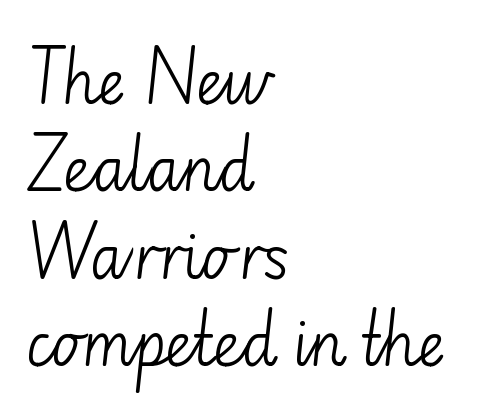
The image shows 59 px light sans-serif type; set left-aligned, normal line spacing (1.48x), normal letter spacing, not underlined; low stroke contrast and a small x-height.
